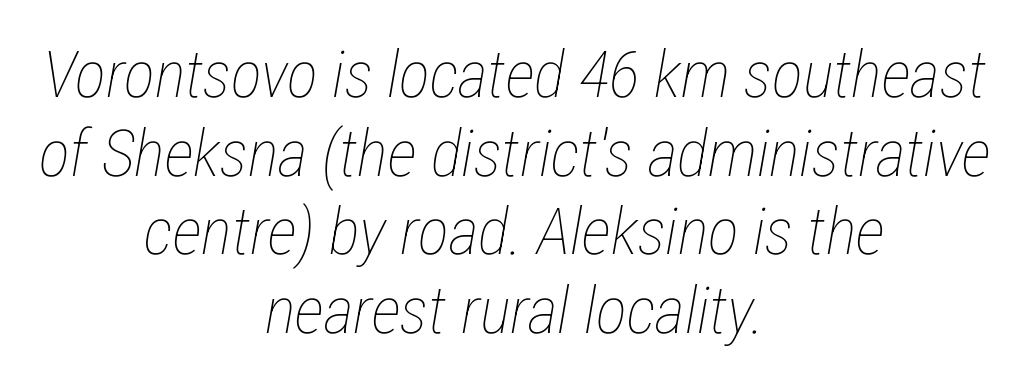
Q: Is the text bold? A: No.
Q: Is the text italic (slanted)? A: Yes, it leans right by about 12 degrees.
Q: Is the text underlined? A: No.
Q: How is the paragraph aligned? A: Centered.
Q: Is the spacing between letters normal or unusually wide? A: Normal.
Q: Width (condensed, normal, or wide)? A: Condensed.
Q: Stroke contrast? A: Low.
Q: x-height? A: Medium.
Q: Monospaced? A: No.
